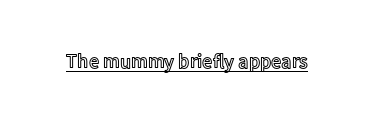
The letters stand upright; this is a roman face. Tracking here is standard; glyphs follow each other at the usual distance. Descenders here cross a horizontal rule under the line.
